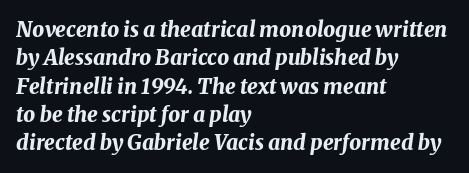
{"italic": "yes", "lean": "right", "slant_degrees": 8, "bold": "yes", "underline": "no", "align": "left", "line_spacing": "normal", "line_spacing_ratio": 1.35, "letter_spacing": "normal", "letter_spacing_em": 0.0, "glyph_px": 21}
